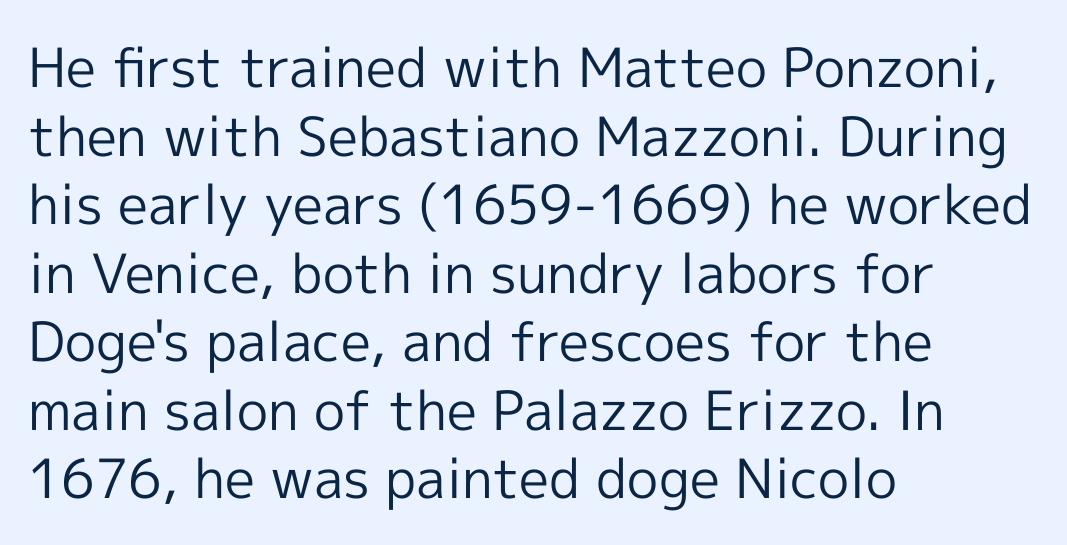
The image shows 54 px regular-weight sans-serif type, upright; set left-aligned, normal line spacing (1.27x), normal letter spacing, not underlined; a medium x-height.
